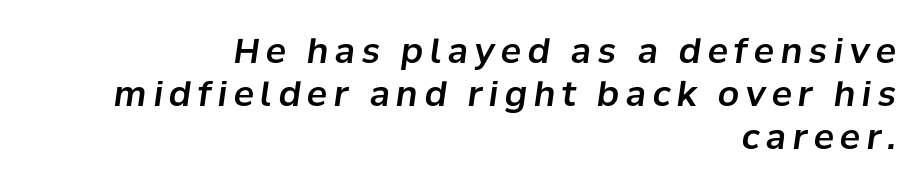
{"italic": "yes", "lean": "right", "slant_degrees": 8, "width": "normal", "stroke_contrast": "low", "x_height": "medium", "monospaced": "no", "underline": "no", "align": "right", "line_spacing": "normal", "line_spacing_ratio": 1.27, "glyph_px": 34}
